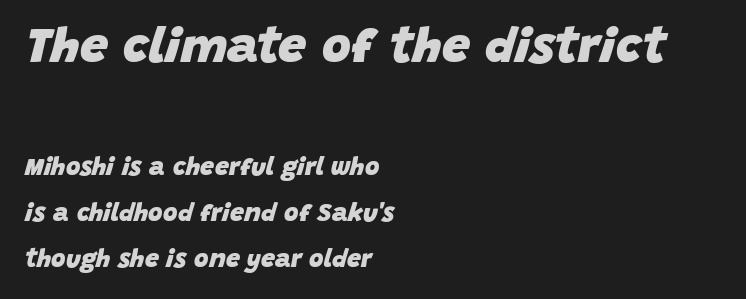
The image shows 50 px heavy type, italic (leaning right); set left-aligned, line spacing 1.83x, normal letter spacing, not underlined; the first (top) block is 2.0x larger; low stroke contrast and a large x-height.
